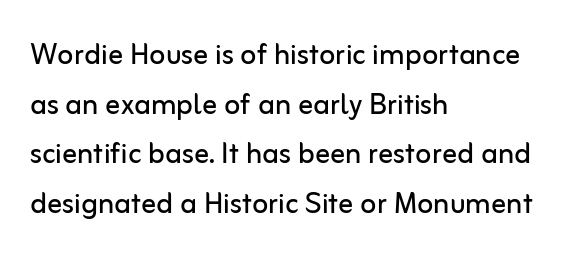
Here the glyphs are tracked normally, forming tight word shapes. Counters stay open thanks to moderate or lighter strokes. Visually the block forms a straight wall on the left and a jagged coastline on the right. Rows of type keep a routine distance in the vertical direction. Type without underlining. Here the designer chose a conventional face with non-uniform glyph widths.
